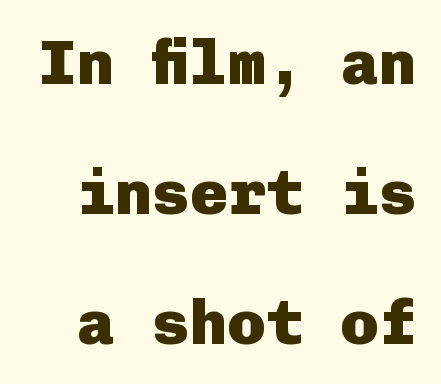
Q: Is the text bold? A: Yes.
Q: Is the text italic (slanted)? A: No, it is upright.
Q: Is the typeface a serif or a sans-serif typeface? A: Sans-serif.
Q: Is the text underlined? A: No.
Q: Is the spacing between letters normal or unusually wide? A: Normal.
Q: Is the spacing between lines tight, normal or loose? A: Loose.
Q: Width (condensed, normal, or wide)? A: Normal.
Q: Stroke contrast? A: Low.
Q: x-height? A: Medium.
